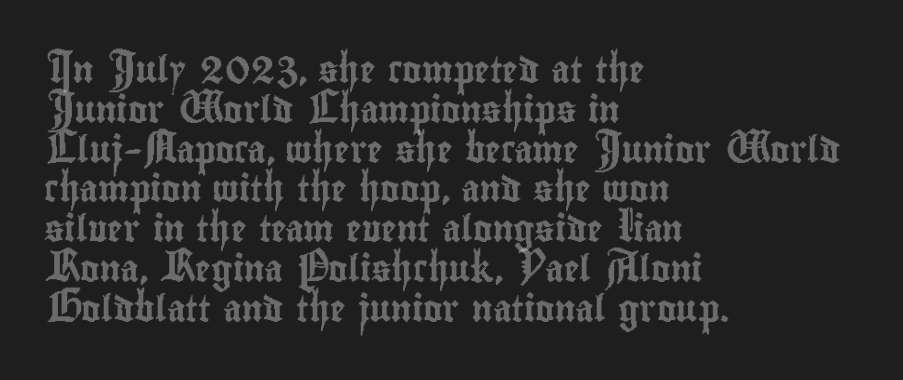
How would I describe the line gaps? Plain and ordinary. Does extra space separate the letters? No, they use regular spacing. These lines stack with their left ends in a neat column. Underlining? Definitely not there. Quick note: not italic, upright.
